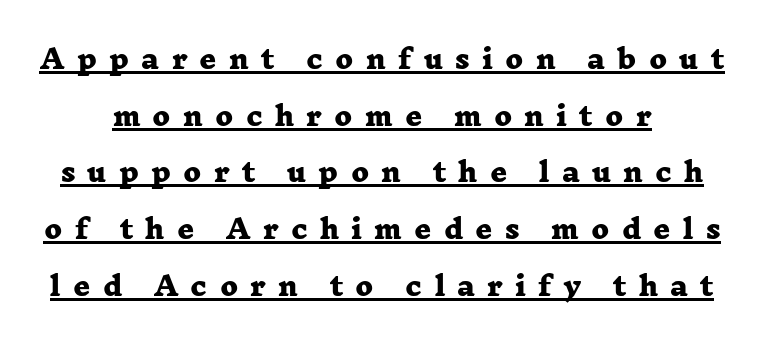
Reading down the column, the eye jumps a long way to each next line. The strokes are fattened all the way to bold. Every word sits above its own underline. The horizontal fit of the characters is loose and conspicuously gappy.
